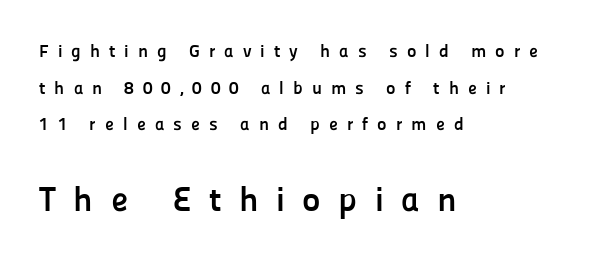
{"serif": "no", "italic": "no", "bold": "yes", "weight": "semibold", "width": "normal", "stroke_contrast": "low", "x_height": "medium", "monospaced": "no", "underline": "no", "align": "left", "line_spacing": "loose", "line_spacing_ratio": 2.03, "letter_spacing": "wide", "letter_spacing_em": 0.5, "larger_block": "second", "size_ratio": 1.94, "glyph_px": 35}
